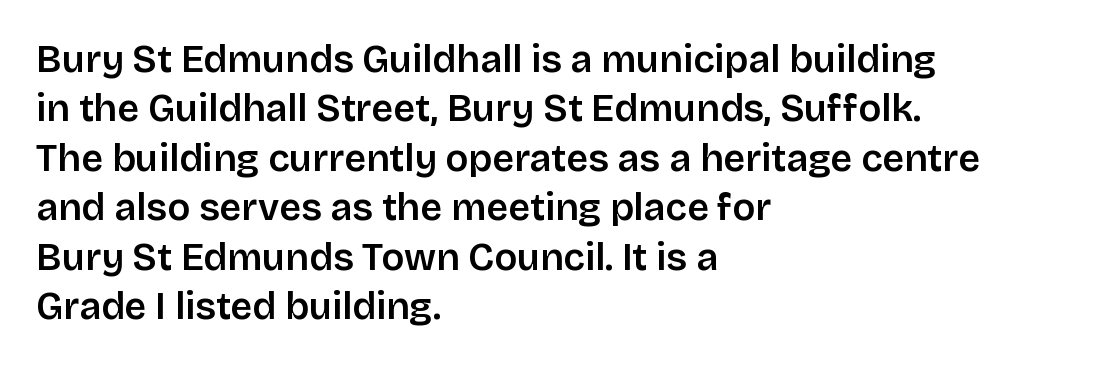
The image shows 38 px semibold sans-serif type, upright; set left-aligned, normal line spacing (1.3x), normal letter spacing, not underlined; low stroke contrast and a large x-height.
